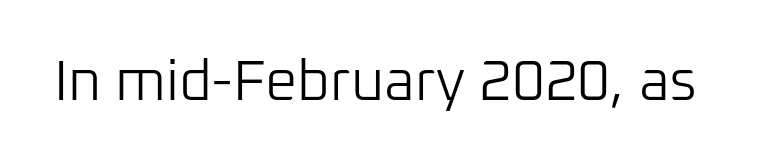
The image shows 57 px light sans-serif type, upright; set normal letter spacing, not underlined; low stroke contrast and a medium x-height.
